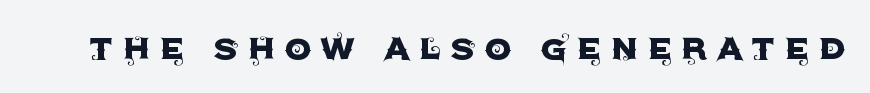
The tracking reads as deliberately expanded to a designer's eye. Each letter keeps its own natural width here, so spacing adapts to shape. Designer's note — italics off, roman on. Typographically, this falls in the sans-serif category. Bare-footed words on every line.
